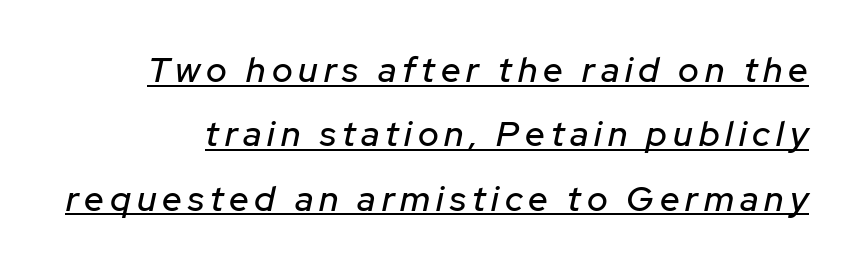
The image shows 35 px text type, italic (leaning right); set line spacing 1.84x, underlined; low stroke contrast and a medium x-height.
